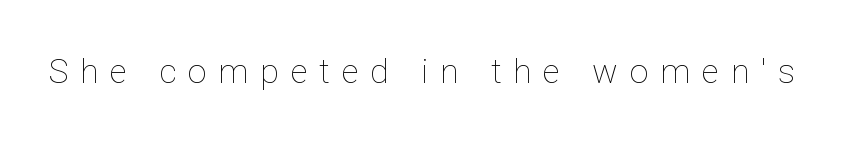
Q: Is the text bold? A: No.
Q: Is the text italic (slanted)? A: No, it is upright.
Q: Is the text underlined? A: No.
Q: Is the spacing between letters normal or unusually wide? A: Unusually wide.
Q: Width (condensed, normal, or wide)? A: Normal.
Q: Stroke contrast? A: Low.
Q: x-height? A: Medium.
Q: Monospaced? A: No.
